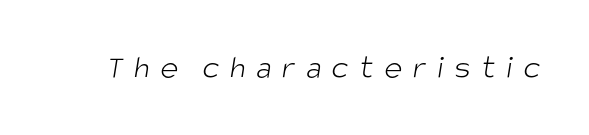
{"serif": "no", "bold": "no", "weight": "light", "width": "condensed", "stroke_contrast": "low", "x_height": "large", "monospaced": "no", "underline": "no", "letter_spacing": "wide", "letter_spacing_em": 0.31, "glyph_px": 34}
